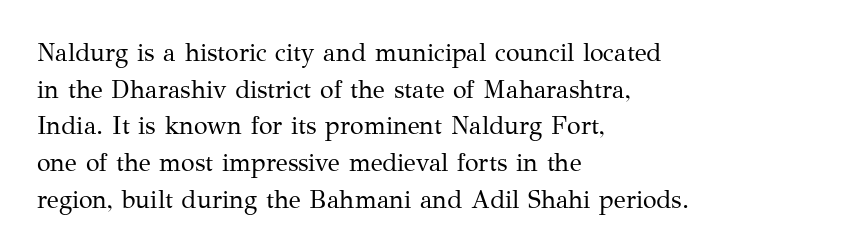
The image shows 25 px text type, upright; set left-aligned, normal line spacing (1.47x), normal letter spacing, not underlined.
